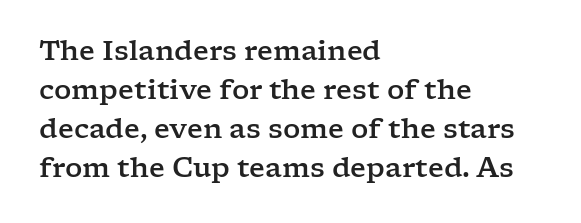
The image shows 27 px text type, upright; set left-aligned, normal line spacing (1.44x), normal letter spacing, not underlined.
